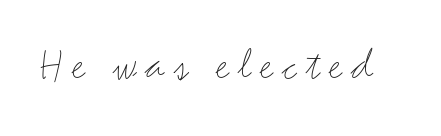
The characters display no serif detailing; their extremities are plain. Descenders hang freely into open space. The face used here is proportionally spaced, like ordinary book or web type. Summary of weight: not heavy and not bold.
